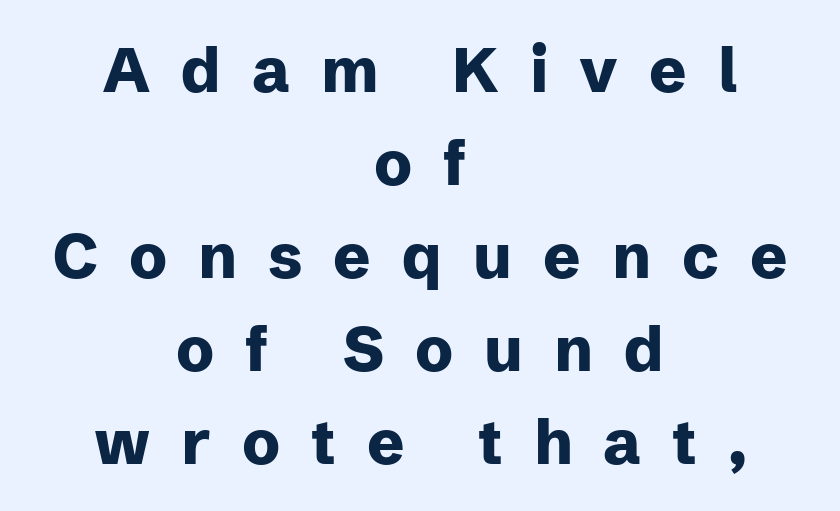
{"serif": "no", "italic": "no", "bold": "yes", "weight": "heavy", "width": "normal", "stroke_contrast": "low", "x_height": "medium", "monospaced": "no", "underline": "no", "align": "center", "line_spacing": "normal", "line_spacing_ratio": 1.5, "letter_spacing": "wide", "letter_spacing_em": 0.5, "glyph_px": 62}
